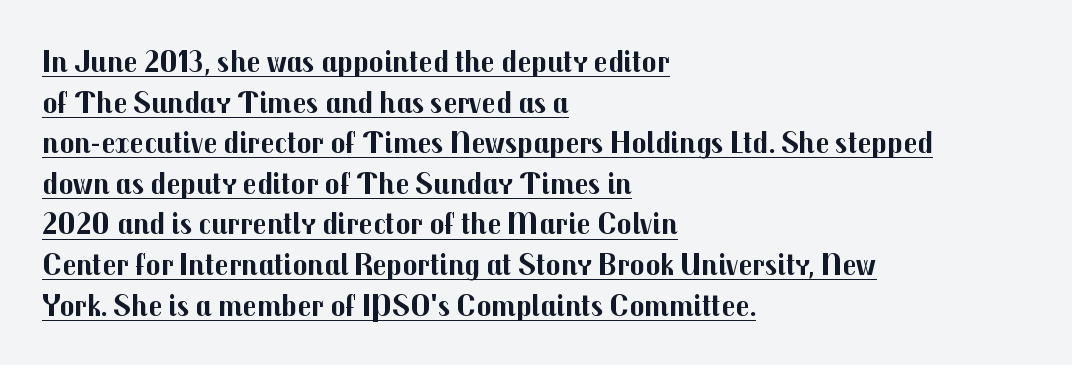
Q: Is the text bold? A: Yes.
Q: Is the text italic (slanted)? A: No, it is upright.
Q: Is the typeface a serif or a sans-serif typeface? A: Sans-serif.
Q: Is the text underlined? A: Yes.
Q: How is the paragraph aligned? A: Left-aligned.
Q: Is the spacing between letters normal or unusually wide? A: Normal.
Q: Is the spacing between lines tight, normal or loose? A: Normal.
Q: Width (condensed, normal, or wide)? A: Normal.
Q: Stroke contrast? A: Medium.
Q: x-height? A: Medium.
Q: Monospaced? A: No.
